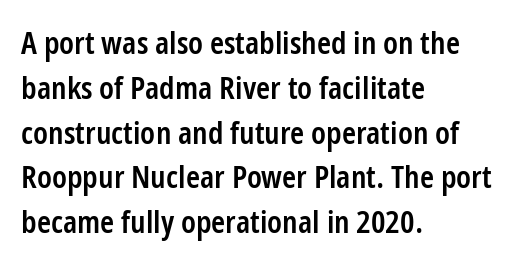
A classic flush-left, rag-right setting is used for this passage. These lines keep a tight, regular rhythm from letter to letter. Check the space under the baseline: it is left empty. Check where the strokes stop: nothing finishes them off — pure sans. Stroke thickness is moderately raised; the sample reads as semibold. Summary of vertical rhythm: regular, with standard interline spacing.
